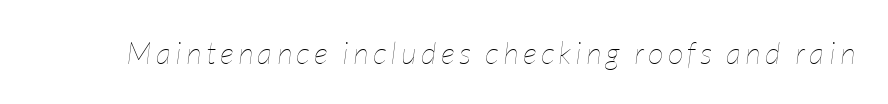
The typesetting does not lean heavy: it is not bold. No word sits above an underline. When letters slant like this, we call the style italic. You could not count columns in this text — the font is proportionally spaced.
